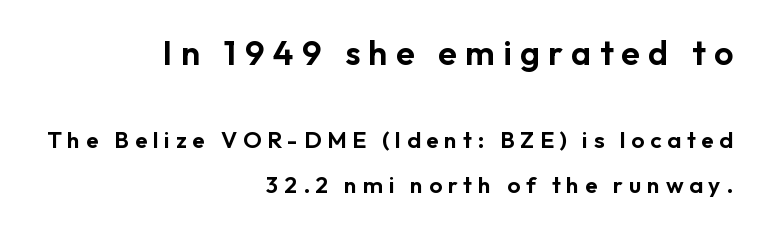
The lines are quadded right. A student would notice the top passage is typeset larger than what follows. Tracking value appears strongly positive — letters spread wide. Posture: straight, roman, zero tilt. Do the characters align in a grid? No, the font is proportional. Compared with typical paragraphs, the rows here are farther apart.
